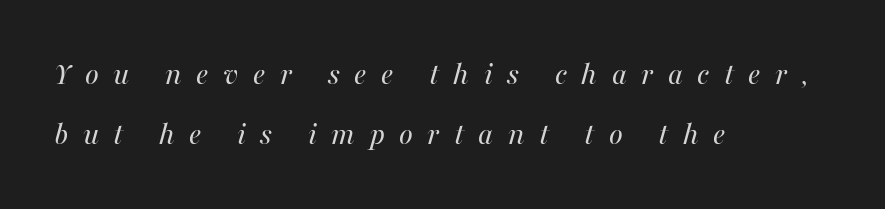
The image shows 33 px regular-weight type, italic (leaning right); set left-aligned, line spacing 1.81x, unusually wide letter spacing (+0.44 em), not underlined; medium stroke contrast and a medium x-height.
